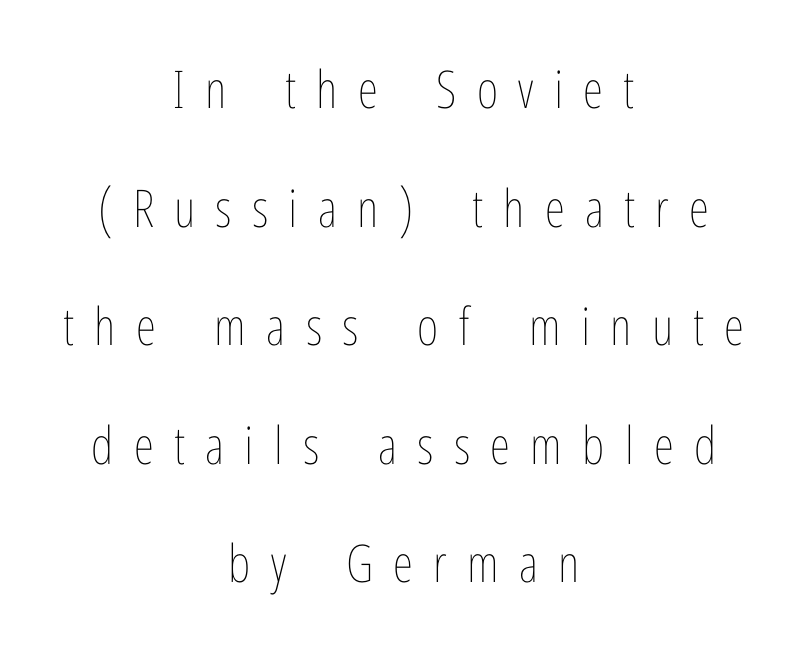
The font is comparable to plain body text, perhaps lighter. What's the leading like? Stretched, with rows far apart. The letters advance in unequal steps, a hallmark of proportional type. Compared with typical body copy, the letter spacing here is much looser. Typeset on center — no edge is straight.
